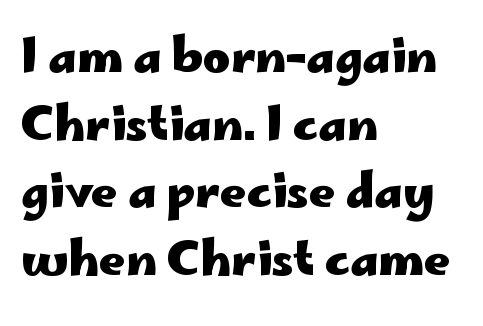
The image shows 46 px heavy, wide sans-serif type, upright; set left-aligned, normal line spacing (1.47x), normal letter spacing, not underlined; low stroke contrast and a small x-height.
